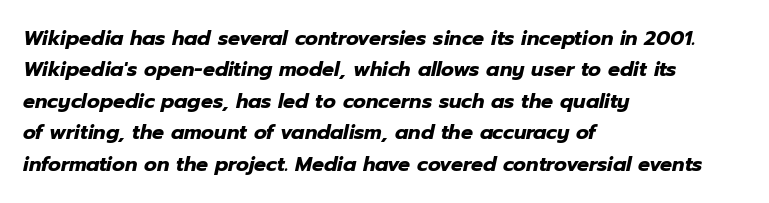
What's the leading like? Ordinary, nothing unusual. Weight check: bold — yes, fully. Visually the block forms a straight wall on the left and a jagged coastline on the right. Default kerning and tracking; the words read as compact shapes. Decoration check: the copy has no underline.
